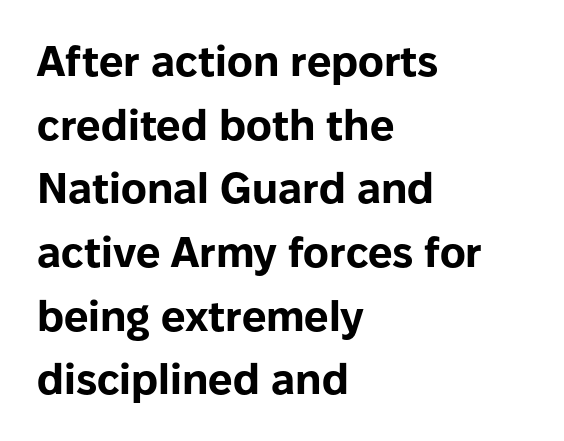
The rendering uses natural spacing where letterforms have individual widths. This is sans-serif lettering, the kind often seen on screens and signage. The type is set solid horizontally, with unmodified tracking. Horizontal alignment here is leftward, the default for most running prose. The gap between lines stays unmarked. Leading: standard.
